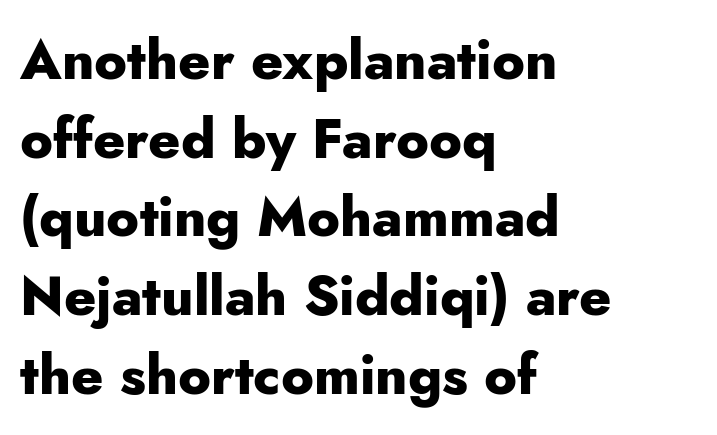
Where is the straight margin? On the left. A typesetter would call this proportional, since set widths differ per character. The designer went with a sans here, leaving each stem footless. Italic? Not at all — the glyphs are vertical. The space directly below the letters is spotless. The typesetting leans heavy: a genuine bold.
